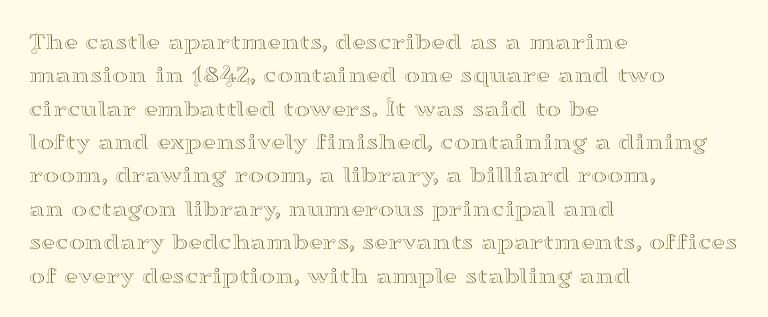
Q: Is the text italic (slanted)? A: No, it is upright.
Q: Is the text underlined? A: No.
Q: How is the paragraph aligned? A: Left-aligned.
Q: Is the spacing between letters normal or unusually wide? A: Normal.
Q: Is the spacing between lines tight, normal or loose? A: Normal.
